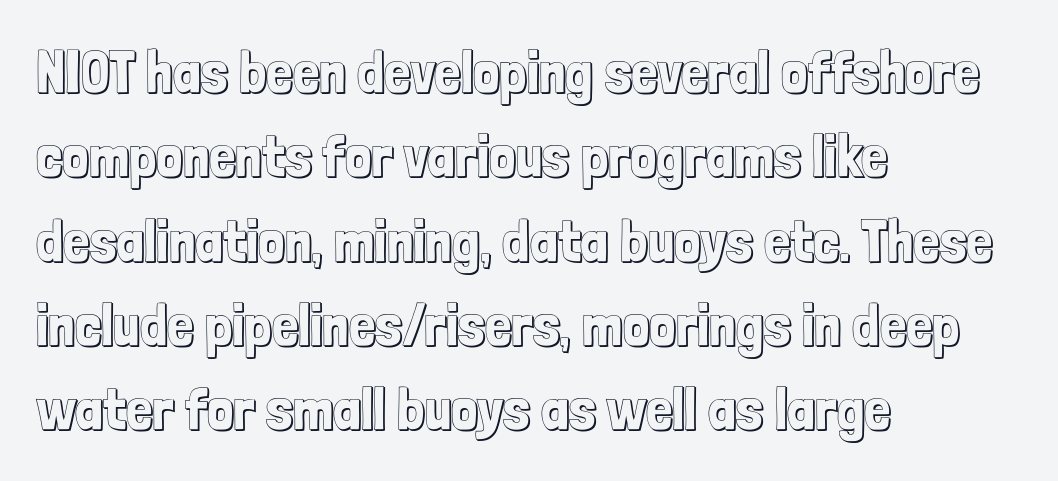
The passage is arranged the way most books set body copy — flush left. Spacing verdict: proportional, widths tailored to each character. Decoration check: the copy has no underline. Standard letterfit; no display-style spreading of the glyphs.
